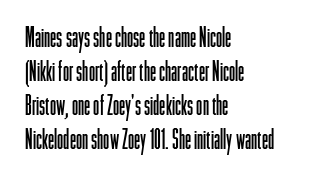
The image shows 28 px light, condensed sans-serif type, upright; set left-aligned, line spacing 1.22x, normal letter spacing, not underlined; low stroke contrast and a medium x-height.
